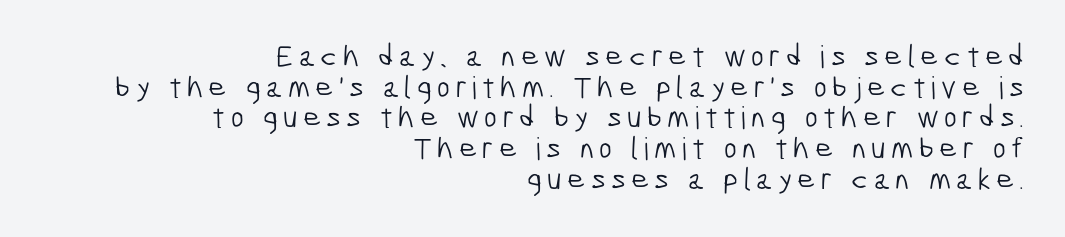
{"serif": "no", "bold": "no", "weight": "light", "width": "condensed", "stroke_contrast": "low", "x_height": "medium", "monospaced": "no", "underline": "no", "align": "right", "line_spacing": "tight", "line_spacing_ratio": 0.99, "glyph_px": 31}
